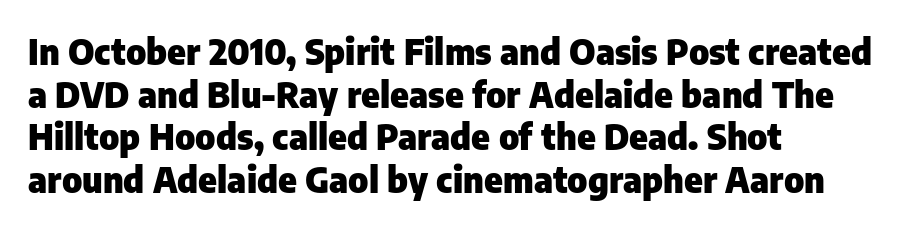
Q: Is the text bold? A: Yes.
Q: Is the text italic (slanted)? A: No, it is upright.
Q: Is the typeface a serif or a sans-serif typeface? A: Sans-serif.
Q: Is the text underlined? A: No.
Q: How is the paragraph aligned? A: Left-aligned.
Q: Is the spacing between letters normal or unusually wide? A: Normal.
Q: Width (condensed, normal, or wide)? A: Normal.
Q: Stroke contrast? A: Low.
Q: x-height? A: Medium.
Q: Monospaced? A: No.
